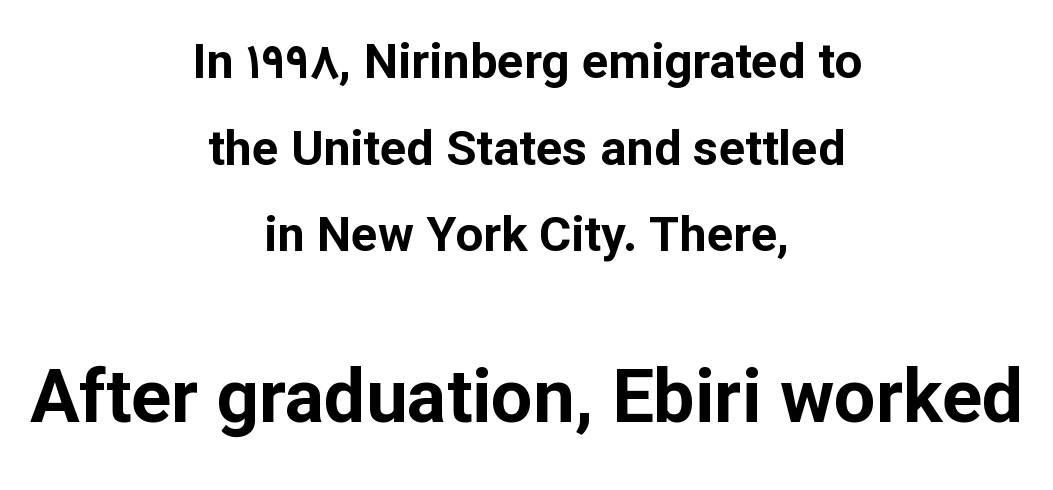
Q: Is the text bold? A: Yes.
Q: Is the text italic (slanted)? A: No, it is upright.
Q: Is the typeface a serif or a sans-serif typeface? A: Sans-serif.
Q: Is the text underlined? A: No.
Q: How is the paragraph aligned? A: Centered.
Q: Is the spacing between letters normal or unusually wide? A: Normal.
Q: Which block of text is set in a larger size, the first (top) or the second (bottom)? A: The second (bottom) one.
Q: Width (condensed, normal, or wide)? A: Normal.
Q: Stroke contrast? A: Low.
Q: x-height? A: Medium.
Q: Monospaced? A: No.
